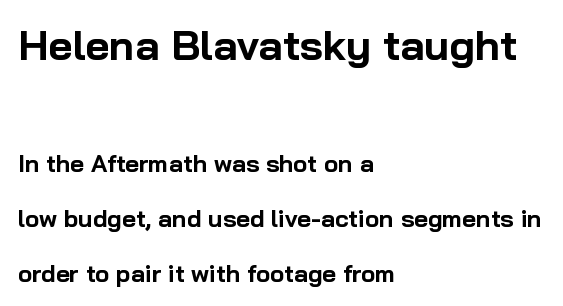
The image shows 42 px bold sans-serif type, upright; set left-aligned, loose line spacing (2.29x), normal letter spacing, not underlined; the first (top) block is 1.75x larger; low stroke contrast and a medium x-height.
